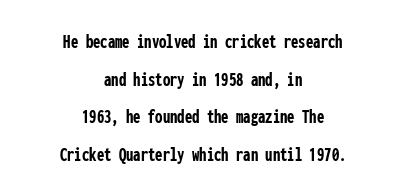
Just letters on the line, the space beneath them empty. These lines stack symmetrically, like a column narrowing and widening about its center. The rendering uses a bold face; every stroke is thick and dark. You could call the tracking neutral — neither tight nor loose. Posture: vertical.
